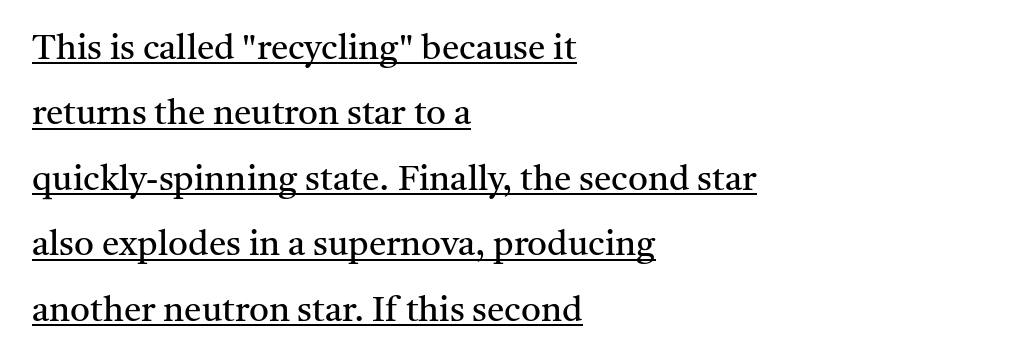
Q: Is the text bold? A: No.
Q: Is the text italic (slanted)? A: No, it is upright.
Q: Is the typeface a serif or a sans-serif typeface? A: Serif.
Q: Is the text underlined? A: Yes.
Q: How is the paragraph aligned? A: Left-aligned.
Q: Is the spacing between letters normal or unusually wide? A: Normal.
Q: Width (condensed, normal, or wide)? A: Normal.
Q: Stroke contrast? A: Medium.
Q: x-height? A: Medium.
Q: Monospaced? A: No.
